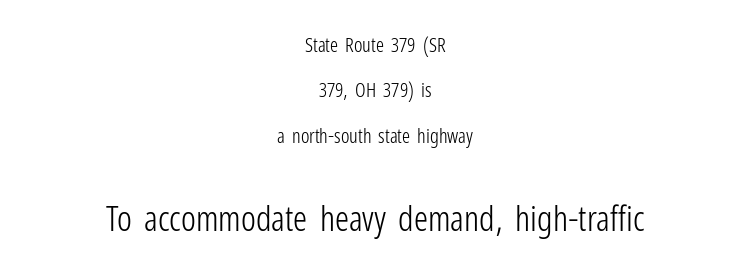
Q: Is the text bold? A: No.
Q: Is the text italic (slanted)? A: No, it is upright.
Q: Is the typeface a serif or a sans-serif typeface? A: Sans-serif.
Q: Is the text underlined? A: No.
Q: How is the paragraph aligned? A: Centered.
Q: Is the spacing between letters normal or unusually wide? A: Normal.
Q: Is the spacing between lines tight, normal or loose? A: Loose.
Q: Which block of text is set in a larger size, the first (top) or the second (bottom)? A: The second (bottom) one.
Q: Width (condensed, normal, or wide)? A: Condensed.
Q: Stroke contrast? A: Low.
Q: x-height? A: Medium.
Q: Monospaced? A: No.
